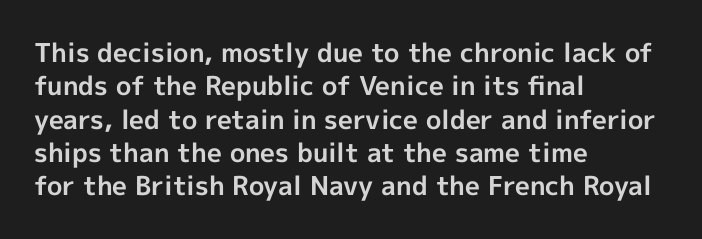
In terms of posture, this sample is upright. Look at the stroke-to-counter ratio: heavy, a bold. Notice how descenders clear the ascenders below comfortably — that's standard leading. The zone under the glyphs is completely vacant. The rendering keeps characters at their native spacing.
